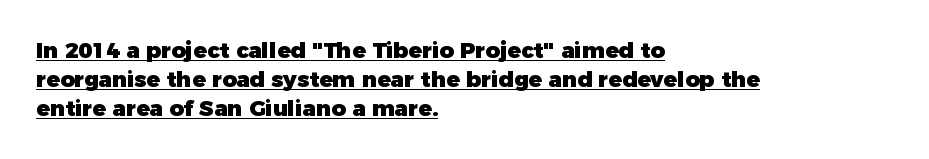
In terms of letterspacing, this is plain default setting. Regarding leading, the lines here are spaced in the standard way. These lines stack with their left ends in a neat column. Every character sits straight up, as roman type does. Has an underline been added? It has. On the weight axis this lands at bold, roughly 700.
